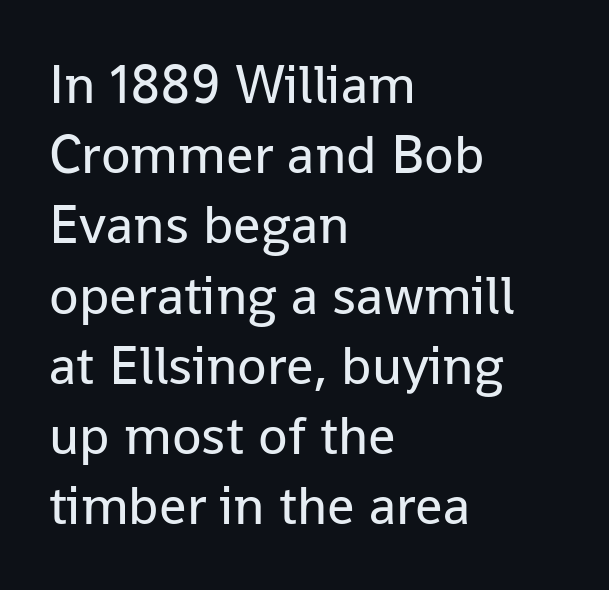
The image shows 54 px regular-weight sans-serif type, upright; set left-aligned, normal line spacing (1.3x), normal letter spacing, not underlined; low stroke contrast and a medium x-height.
